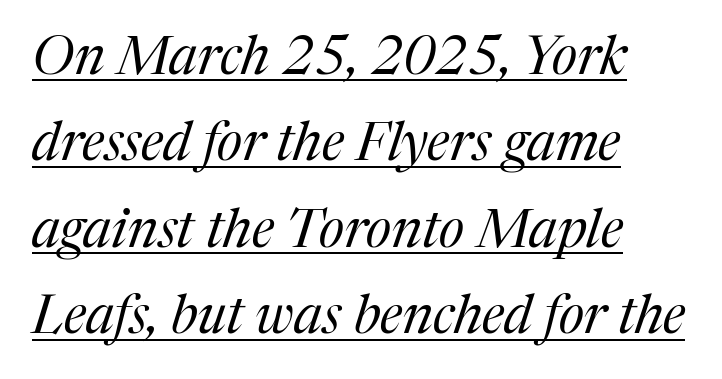
Q: Is the text bold? A: No.
Q: Is the text italic (slanted)? A: Yes, it leans right by about 17 degrees.
Q: Is the typeface a serif or a sans-serif typeface? A: Serif.
Q: Is the text underlined? A: Yes.
Q: How is the paragraph aligned? A: Left-aligned.
Q: Is the spacing between letters normal or unusually wide? A: Normal.
Q: Is the spacing between lines tight, normal or loose? A: Normal.
Q: Width (condensed, normal, or wide)? A: Normal.
Q: Stroke contrast? A: Medium.
Q: x-height? A: Medium.
Q: Monospaced? A: No.
